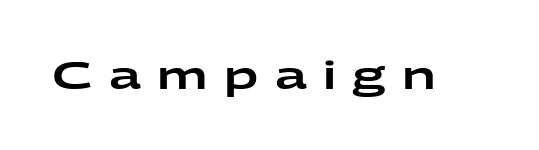
The tracking reads as deliberately expanded to a designer's eye. This rendering employs a face without finishing strokes, i.e., a sans-serif. Quick note: underline off. You could not count columns in this text — the font is proportionally spaced. Posture: vertical.
